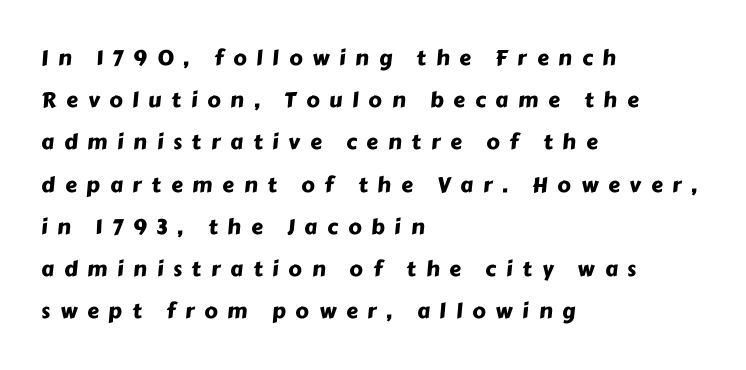
Q: Is the text underlined? A: No.
Q: How is the paragraph aligned? A: Left-aligned.
Q: Is the spacing between letters normal or unusually wide? A: Unusually wide.
Q: Is the spacing between lines tight, normal or loose? A: Loose.
